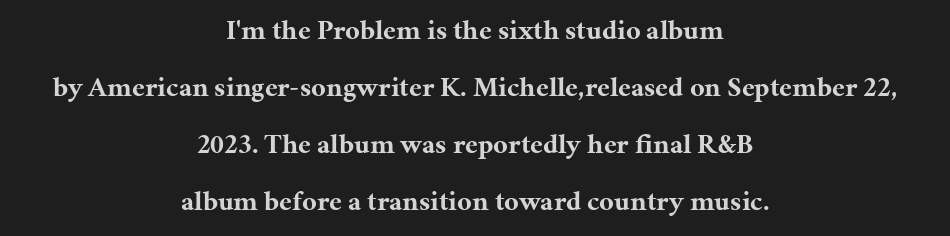
{"serif": "yes", "italic": "no", "bold": "yes", "weight": "bold", "width": "normal", "stroke_contrast": "medium", "x_height": "medium", "monospaced": "no", "underline": "no", "align": "center", "line_spacing": "loose", "line_spacing_ratio": 2.03, "letter_spacing": "normal", "letter_spacing_em": 0.0, "glyph_px": 28}
